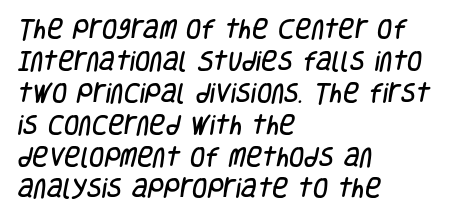
The image shows 22 px text type; set left-aligned, normal line spacing (1.45x), normal letter spacing, not underlined.
